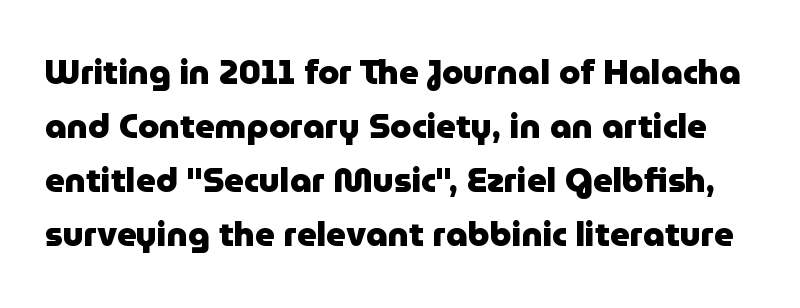
{"serif": "no", "italic": "no", "bold": "yes", "weight": "heavy", "width": "normal", "stroke_contrast": "low", "x_height": "medium", "monospaced": "no", "underline": "no", "line_spacing": "normal", "line_spacing_ratio": 1.59, "letter_spacing": "normal", "letter_spacing_em": 0.0, "glyph_px": 34}
